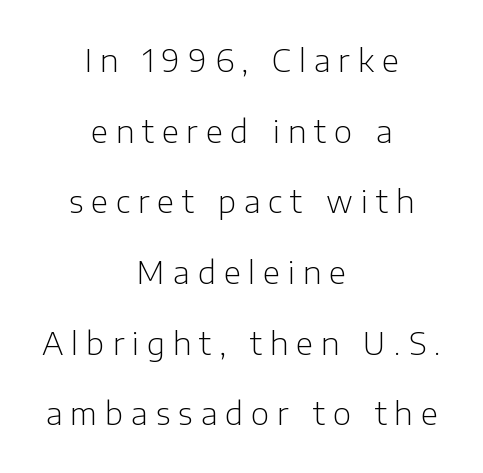
The image shows 31 px light sans-serif type, upright; set centered, loose line spacing (2.28x), unusually wide letter spacing (+0.26 em), not underlined; low stroke contrast and a medium x-height.
